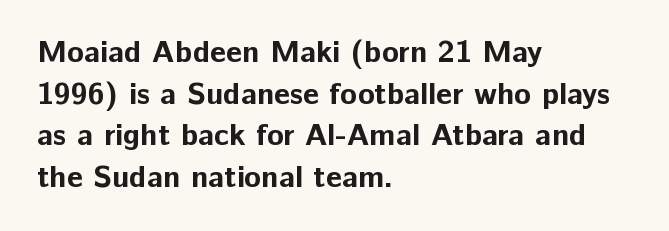
The image shows 31 px bold sans-serif type, upright; set left-aligned, normal line spacing (1.34x), normal letter spacing, not underlined; low stroke contrast and a medium x-height.
